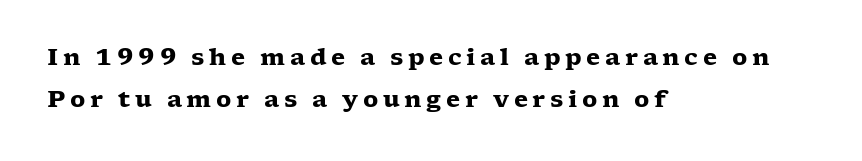
Each word looks stretched out because of the extra space between its letters. The rag falls on the right side of this text block. In terms of weight, the rendering is a true, heavy bold. These lines were composed using upright roman letters. The words here are not underlined.
